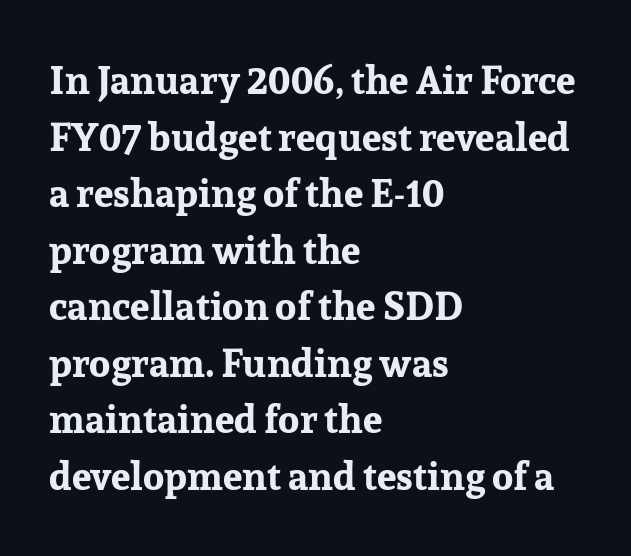
Heavy-handed strokes throughout: this text is bold. Any mark beneath the type? The region is blank. Leftover space on each line is placed entirely after the last word. This is roman type, the default non-slanted kind.
